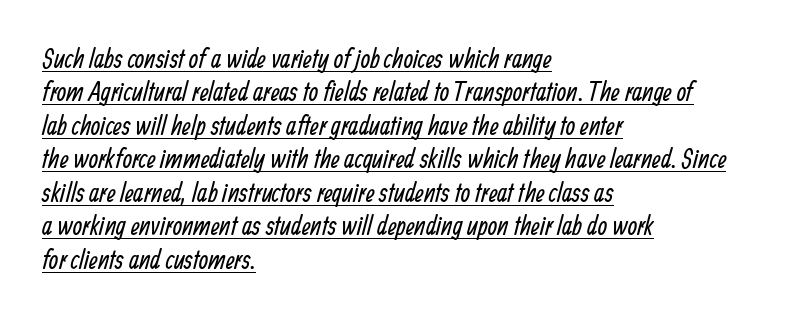
Q: Is the text bold? A: No.
Q: Is the text underlined? A: Yes.
Q: How is the paragraph aligned? A: Left-aligned.
Q: Is the spacing between letters normal or unusually wide? A: Normal.
